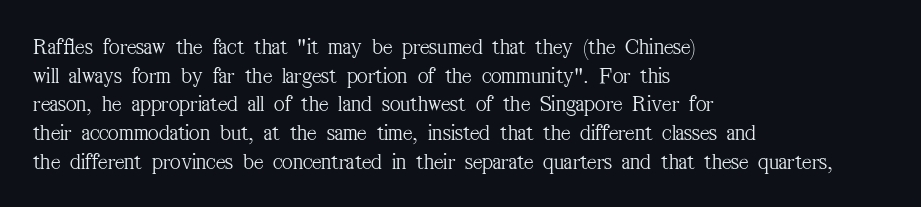
{"italic": "no", "bold": "no", "underline": "no", "align": "left", "line_spacing": "normal", "line_spacing_ratio": 1.25, "letter_spacing": "normal", "letter_spacing_em": 0.0, "glyph_px": 23}
